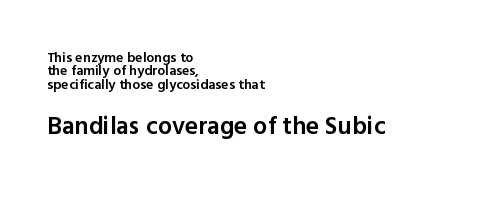
The image shows 25 px text type, upright; set left-aligned, tight line spacing (0.96x), normal letter spacing, not underlined; the second (bottom) block is 1.79x larger.
